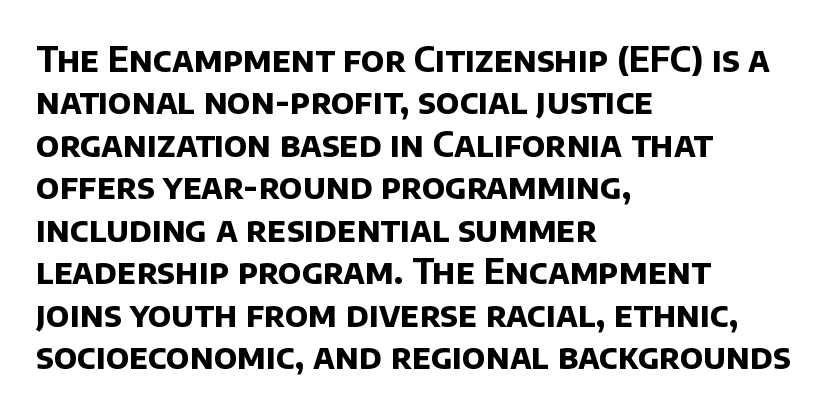
The image shows 34 px bold sans-serif type; set left-aligned, normal line spacing (1.25x), normal letter spacing, not underlined; low stroke contrast and a large x-height.
